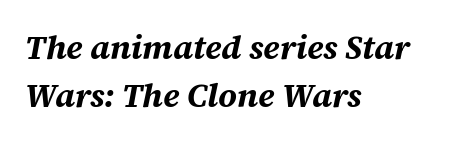
The image shows 33 px bold type, italic (leaning right); set left-aligned, normal line spacing (1.46x), normal letter spacing, not underlined; medium stroke contrast and a large x-height.
